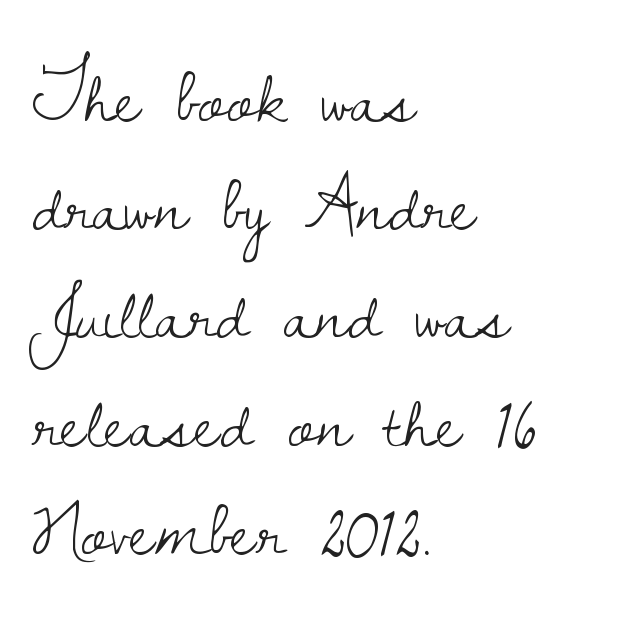
The font sits on the lighter half of the weight spectrum, regular included. You could call the tracking neutral — neither tight nor loose. Unlike a clean sans, this face finishes its strokes with serifs. The gap between lines stays unmarked. Varying glyph widths throughout — classic text-font behaviour.
